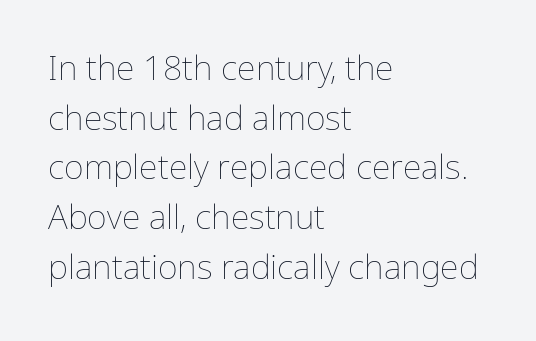
The image shows 34 px thin type, upright; set left-aligned, normal line spacing (1.46x), normal letter spacing, not underlined; low stroke contrast and a medium x-height.
